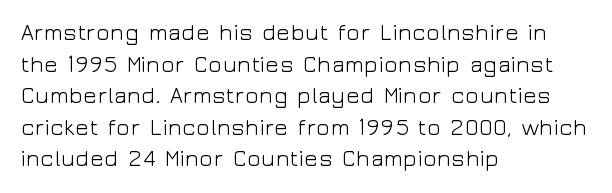
The strokes are not fattened; the text isn't bold. Beneath every word, the page is bare. Every row of glyphs begins at an identical x-position on the left. In terms of posture, this sample is upright.
